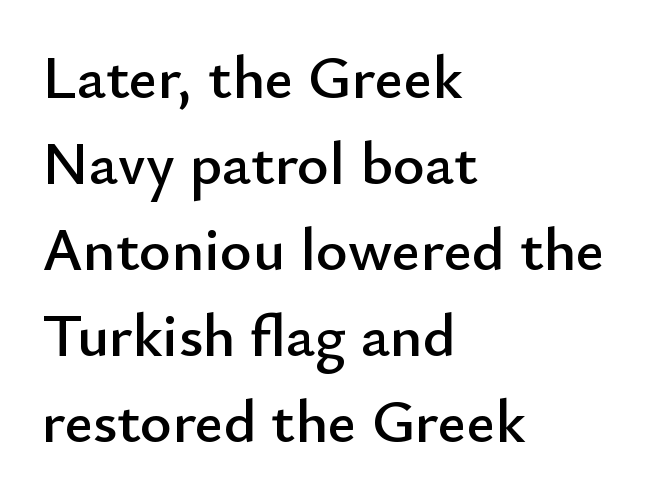
Q: Is the text italic (slanted)? A: No, it is upright.
Q: Is the typeface a serif or a sans-serif typeface? A: Sans-serif.
Q: Is the text underlined? A: No.
Q: How is the paragraph aligned? A: Left-aligned.
Q: Is the spacing between letters normal or unusually wide? A: Normal.
Q: Is the spacing between lines tight, normal or loose? A: Normal.
Q: Width (condensed, normal, or wide)? A: Normal.
Q: Stroke contrast? A: Low.
Q: x-height? A: Small.
Q: Monospaced? A: No.
